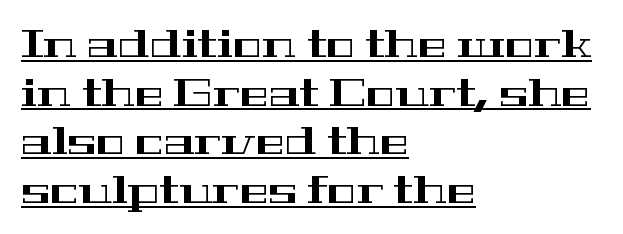
{"serif": "yes", "italic": "no", "width": "wide", "stroke_contrast": "high", "x_height": "medium", "monospaced": "no", "underline": "yes", "align": "left", "line_spacing": "normal", "line_spacing_ratio": 1.25, "letter_spacing": "normal", "letter_spacing_em": 0.0, "glyph_px": 39}
